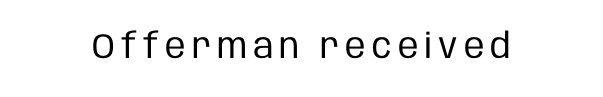
{"serif": "no", "italic": "no", "bold": "no", "weight": "regular", "width": "condensed", "stroke_contrast": "low", "x_height": "large", "monospaced": "no", "underline": "no", "glyph_px": 35}
